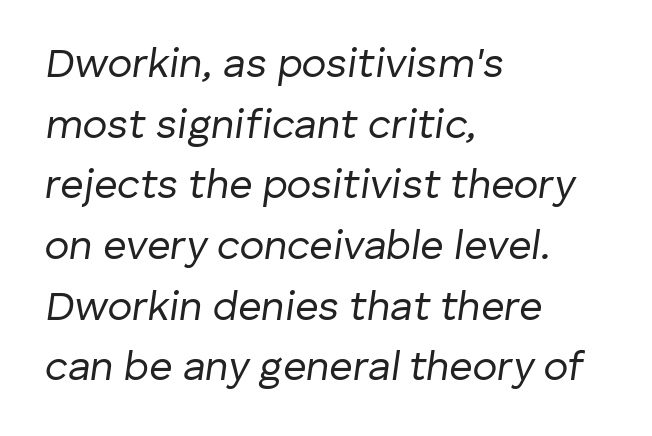
{"italic": "yes", "lean": "right", "slant_degrees": 8, "bold": "no", "weight": "regular", "width": "normal", "stroke_contrast": "low", "x_height": "medium", "monospaced": "no", "underline": "no", "align": "left", "line_spacing": "normal", "line_spacing_ratio": 1.48, "letter_spacing": "normal", "letter_spacing_em": 0.0, "glyph_px": 41}
